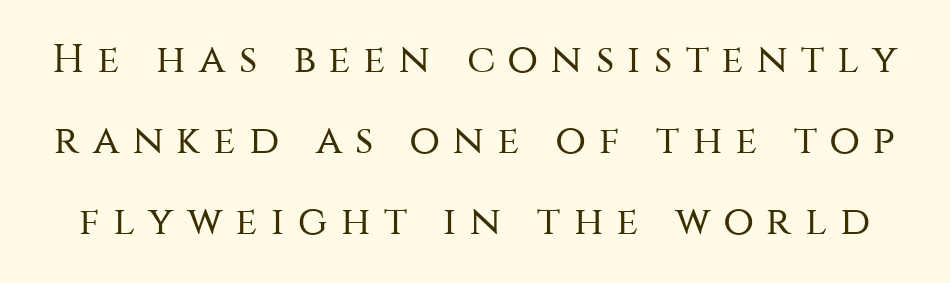
Spacing verdict: proportional, widths tailored to each character. The foot of each line stays bare and open. Designer's note — italics off, roman on. The text was rendered using a sans face with plain stroke endings. Compared with typical paragraphs, the rows here are farther apart. There is plenty of visible air inserted between adjacent glyphs.
